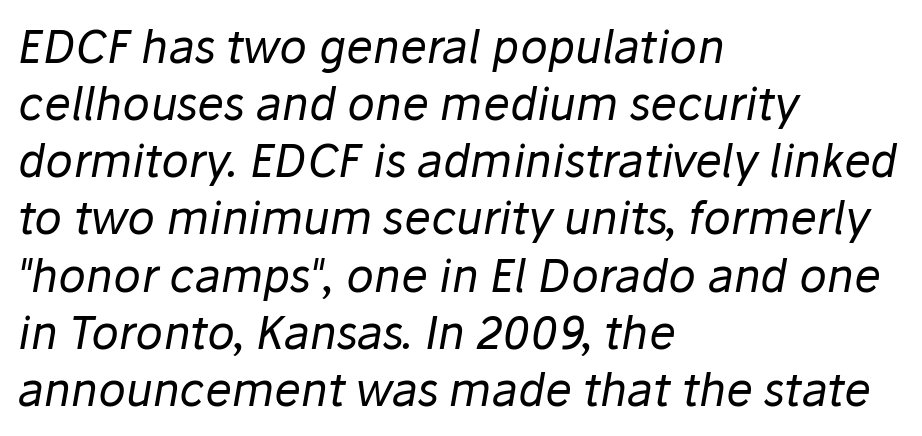
{"italic": "yes", "lean": "right", "slant_degrees": 10, "bold": "no", "weight": "regular", "width": "normal", "stroke_contrast": "low", "x_height": "medium", "monospaced": "no", "underline": "no", "align": "left", "line_spacing": "normal", "line_spacing_ratio": 1.27, "letter_spacing": "normal", "letter_spacing_em": 0.0, "glyph_px": 45}
